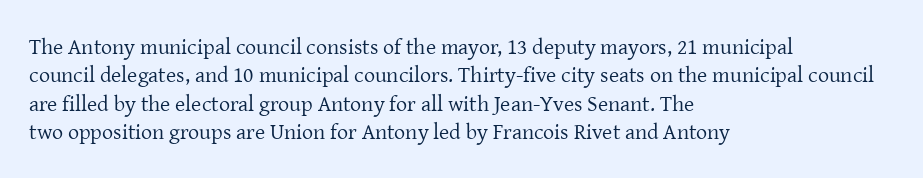
Q: Is the text bold? A: No.
Q: Is the text italic (slanted)? A: No, it is upright.
Q: Is the text underlined? A: No.
Q: How is the paragraph aligned? A: Left-aligned.
Q: Is the spacing between letters normal or unusually wide? A: Normal.
Q: Is the spacing between lines tight, normal or loose? A: Normal.
